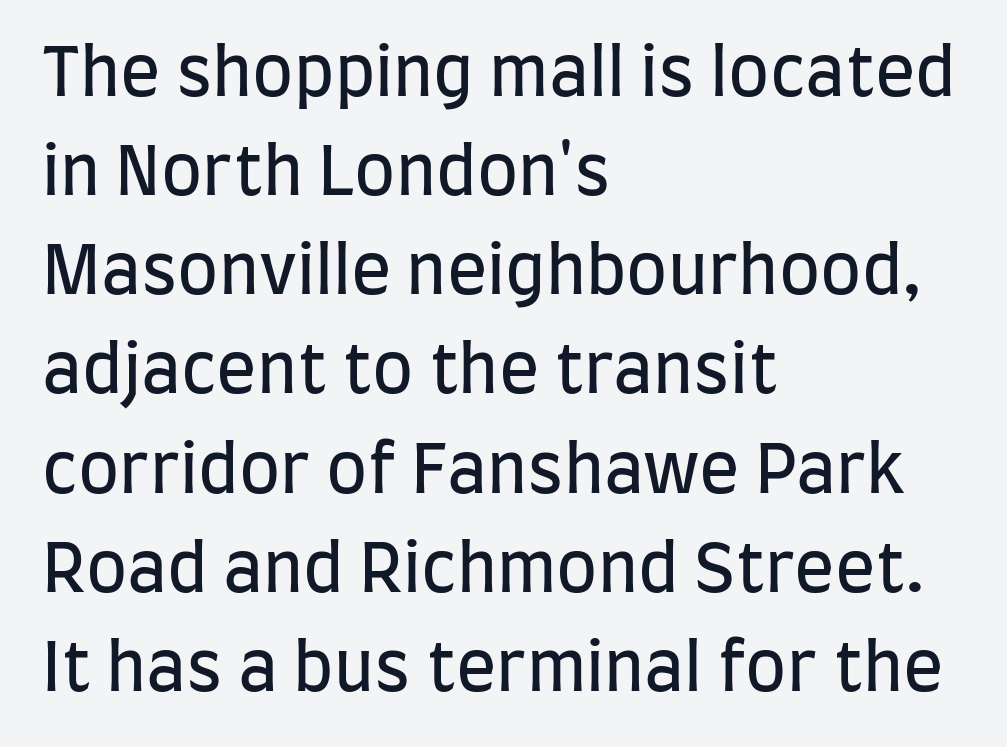
The leading is moderate, giving the passage an even texture. Bare-footed words on every line. Do the characters align in a grid? No, the font is proportional. Font category for this specimen: sans-serif. Is this a heavy cut? Hardly; it is regular or lighter.
